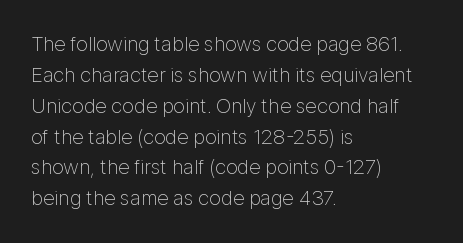
The image shows 21 px text type, upright; set left-aligned, normal line spacing (1.47x), normal letter spacing, not underlined.
